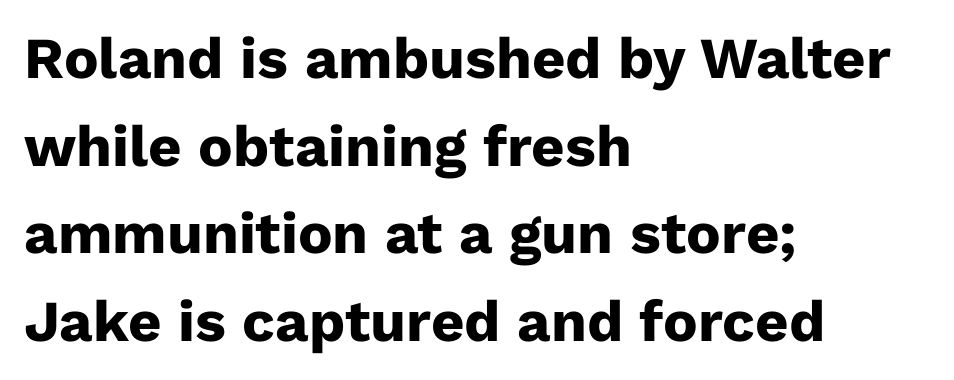
Q: Is the text bold? A: Yes.
Q: Is the text italic (slanted)? A: No, it is upright.
Q: Is the typeface a serif or a sans-serif typeface? A: Sans-serif.
Q: Is the text underlined? A: No.
Q: How is the paragraph aligned? A: Left-aligned.
Q: Is the spacing between letters normal or unusually wide? A: Normal.
Q: Is the spacing between lines tight, normal or loose? A: Normal.
Q: Width (condensed, normal, or wide)? A: Normal.
Q: Stroke contrast? A: Low.
Q: x-height? A: Medium.
Q: Monospaced? A: No.
